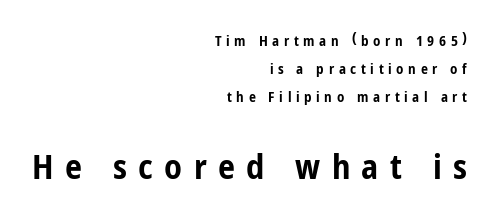
{"serif": "no", "italic": "no", "bold": "yes", "weight": "bold", "width": "condensed", "stroke_contrast": "low", "x_height": "medium", "monospaced": "no", "underline": "no", "align": "right", "line_spacing": "loose", "line_spacing_ratio": 2.0, "letter_spacing": "wide", "letter_spacing_em": 0.33, "larger_block": "second", "size_ratio": 2.43, "glyph_px": 34}
